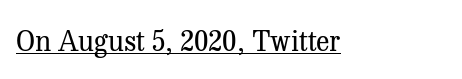
Words appear dense and cohesive because spacing is normal. Does the lettering tilt? It doesn't — this is upright. Decoration check: the copy is underlined. The typesetting does not lean heavy: it is not bold. Looks like regular typesetting: each glyph gets only the width it needs.
